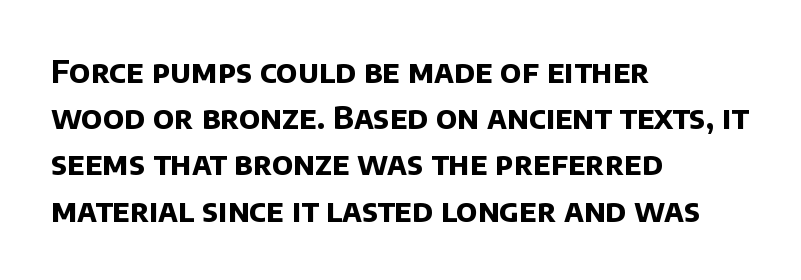
{"serif": "no", "bold": "yes", "weight": "bold", "width": "normal", "stroke_contrast": "low", "x_height": "large", "monospaced": "no", "underline": "no", "align": "left", "line_spacing": "normal", "line_spacing_ratio": 1.49, "letter_spacing": "normal", "letter_spacing_em": 0.0, "glyph_px": 31}
